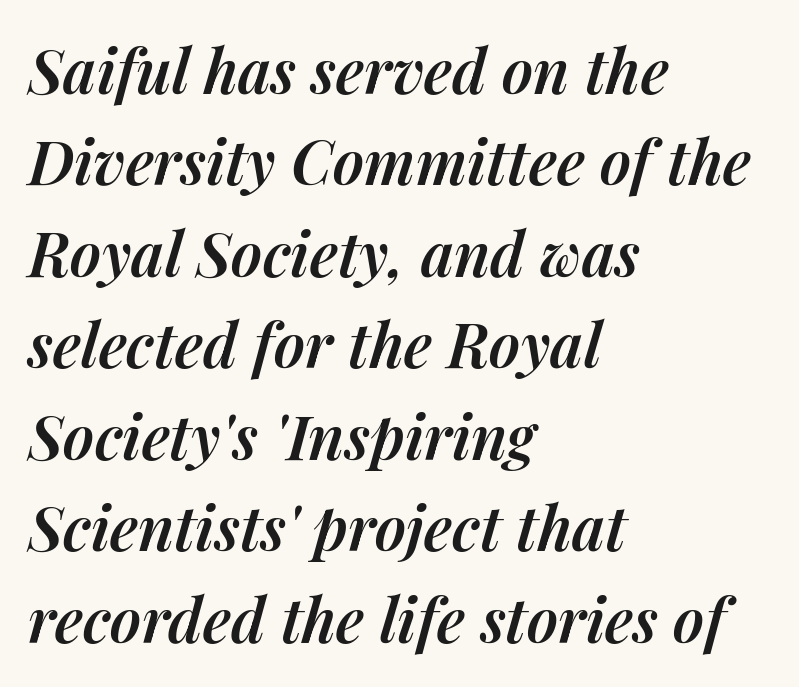
The gap between lines stays unmarked. The characters look somewhat weighty, a semibold short of true bold. A typesetter would call this proportional, since set widths differ per character. The tracking reads as untouched default to a designer's eye. The text carries the slant typical of an italic or oblique font. This rendering uses left alignment, leaving the right contour irregular.
